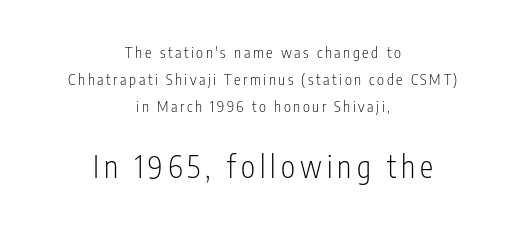
{"serif": "no", "italic": "no", "bold": "no", "weight": "light", "width": "condensed", "stroke_contrast": "low", "x_height": "medium", "monospaced": "no", "underline": "no", "align": "center", "line_spacing_ratio": 1.79, "larger_block": "second", "size_ratio": 2.0, "glyph_px": 30}
